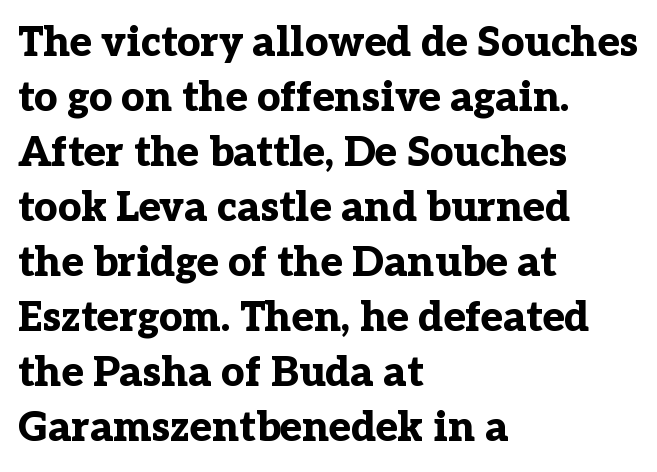
The image shows 41 px bold serif type, upright; set left-aligned, normal line spacing (1.34x), normal letter spacing, not underlined; low stroke contrast and a medium x-height.
